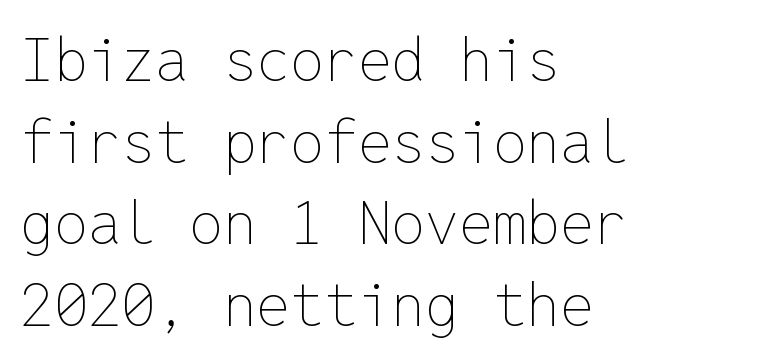
Q: Is the text bold? A: No.
Q: Is the text italic (slanted)? A: No, it is upright.
Q: Is the text underlined? A: No.
Q: How is the paragraph aligned? A: Left-aligned.
Q: Is the spacing between letters normal or unusually wide? A: Normal.
Q: Is the spacing between lines tight, normal or loose? A: Normal.
Q: Width (condensed, normal, or wide)? A: Normal.
Q: Stroke contrast? A: Low.
Q: x-height? A: Medium.
Q: Monospaced? A: Yes.
